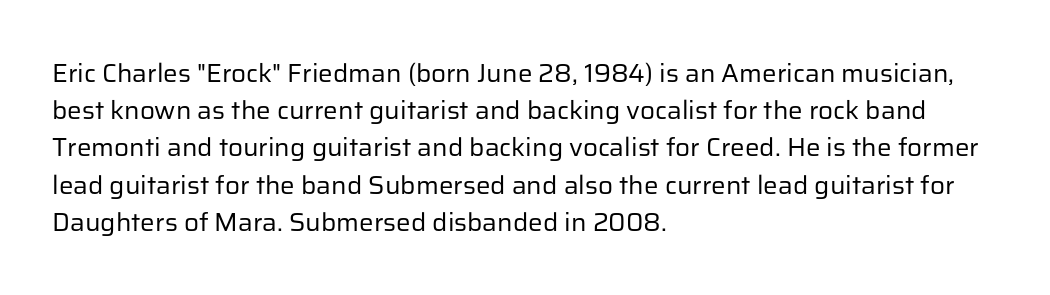
The image shows 26 px text type, upright; set left-aligned, normal line spacing (1.43x), normal letter spacing, not underlined.
